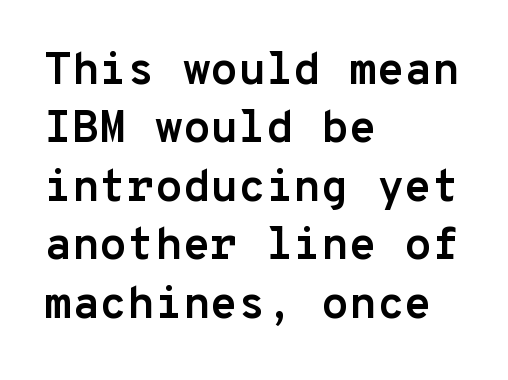
{"serif": "no", "italic": "no", "bold": "yes", "weight": "semibold", "width": "normal", "stroke_contrast": "low", "x_height": "medium", "monospaced": "yes", "underline": "no", "align": "left", "line_spacing": "normal", "line_spacing_ratio": 1.3, "letter_spacing": "normal", "letter_spacing_em": 0.0, "glyph_px": 45}
